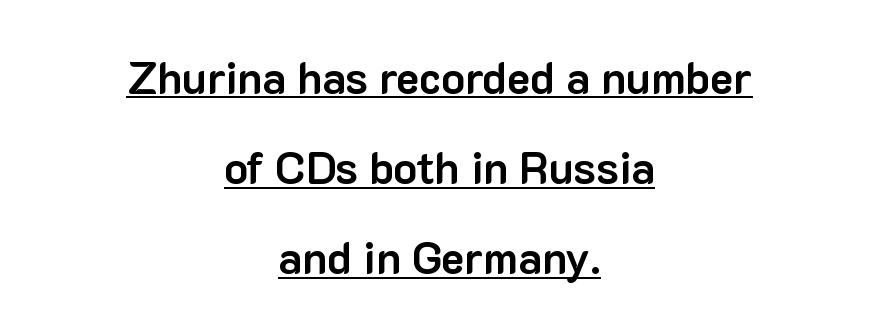
{"serif": "no", "italic": "no", "bold": "yes", "weight": "bold", "width": "normal", "stroke_contrast": "low", "x_height": "medium", "monospaced": "no", "underline": "yes", "align": "center", "line_spacing": "loose", "line_spacing_ratio": 2.05, "letter_spacing": "normal", "letter_spacing_em": 0.0, "glyph_px": 44}
